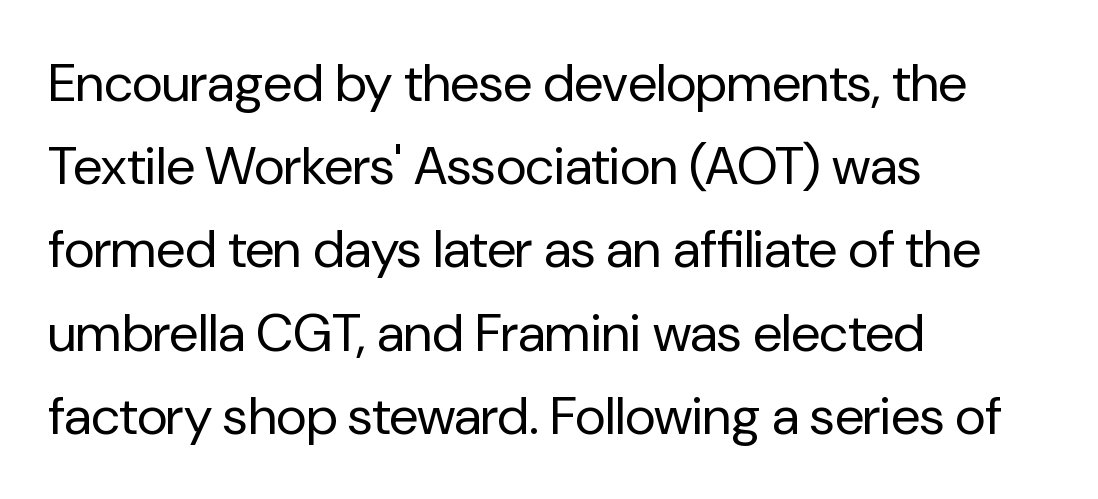
The image shows 53 px regular-weight sans-serif type, upright; set left-aligned, normal line spacing (1.57x), normal letter spacing, not underlined; low stroke contrast and a medium x-height.
